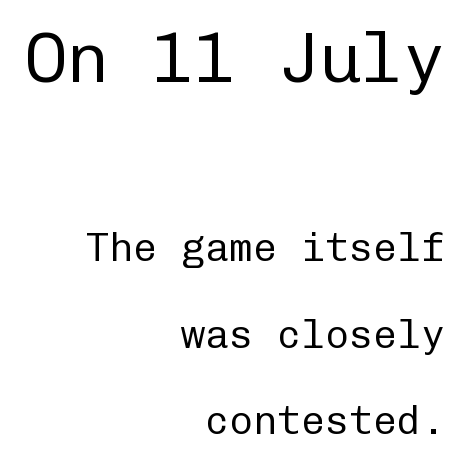
The image shows 70 px regular-weight sans-serif type, upright, monospaced; set right-aligned, loose line spacing (2.16x), normal letter spacing, not underlined; the first (top) block is 1.75x larger; low stroke contrast and a medium x-height.
